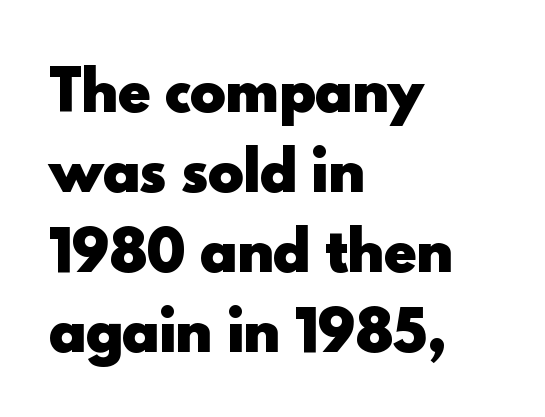
{"serif": "no", "italic": "no", "bold": "yes", "weight": "heavy", "width": "normal", "x_height": "small", "monospaced": "no", "underline": "no", "align": "left", "line_spacing": "normal", "line_spacing_ratio": 1.48, "letter_spacing": "normal", "letter_spacing_em": 0.0, "glyph_px": 54}
